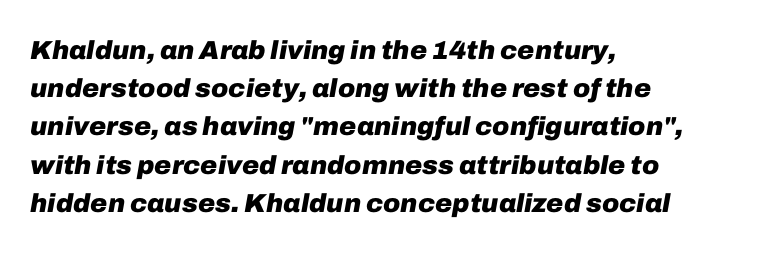
The image shows 26 px bold type, italic (leaning right); set left-aligned, normal line spacing (1.47x), normal letter spacing, not underlined.
